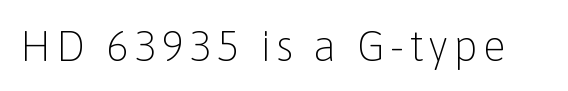
{"serif": "no", "italic": "no", "bold": "no", "weight": "light", "width": "normal", "stroke_contrast": "low", "x_height": "medium", "monospaced": "no", "underline": "no", "glyph_px": 43}
